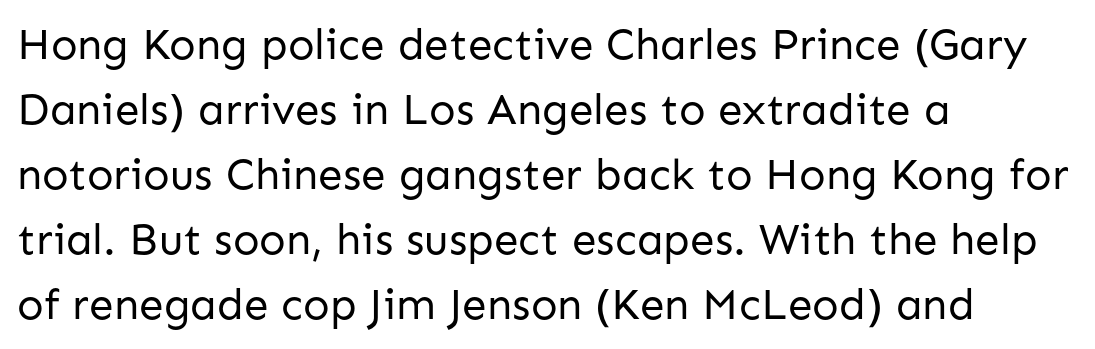
In terms of letterspacing, this is plain default setting. A typesetter would label this face a sans. The space directly below the letters is spotless. Each letter keeps its own natural width here, so spacing adapts to shape. Compared with typical paragraphs, the rows here are spaced about the same.
